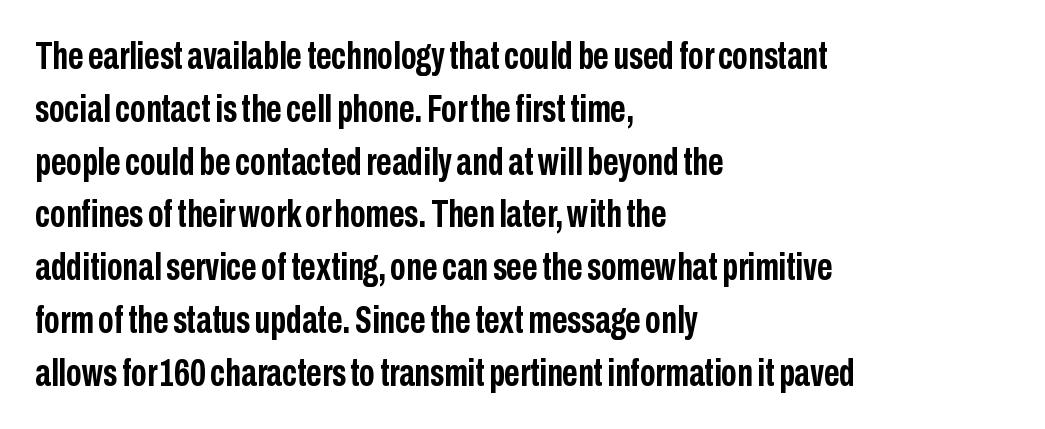
This sample is left-justified, so line endings fall wherever the words run out. Nobody touched the tracking dial on this one. I'd describe the lettering as bold — thick and assertive. Style check: upright. Note the varied advance widths — an 'i' is clearly narrower than an 'm'. The lines sit at an ordinary, default distance from one another.
